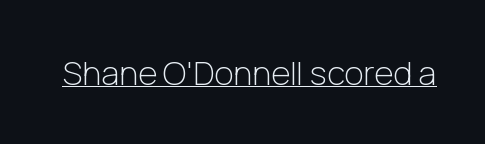
Q: Is the text bold? A: No.
Q: Is the text italic (slanted)? A: No, it is upright.
Q: Is the typeface a serif or a sans-serif typeface? A: Sans-serif.
Q: Is the text underlined? A: Yes.
Q: Is the spacing between letters normal or unusually wide? A: Normal.
Q: Width (condensed, normal, or wide)? A: Normal.
Q: Stroke contrast? A: Low.
Q: x-height? A: Medium.
Q: Monospaced? A: No.
